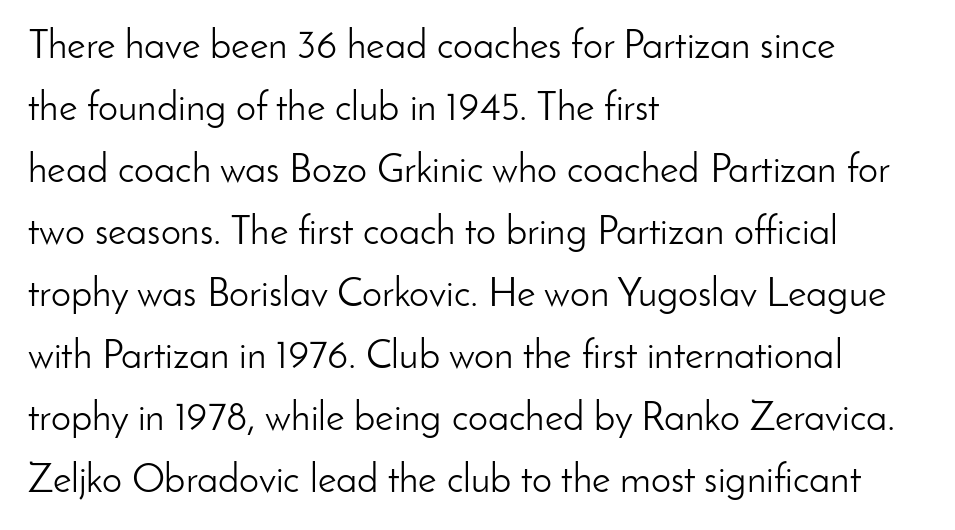
Students, note that the glyphs here touch the page at normal intervals. Clear beneath every line of the passage. Note the varied advance widths — an 'i' is clearly narrower than an 'm'. Italic? Not at all — the glyphs are vertical.
